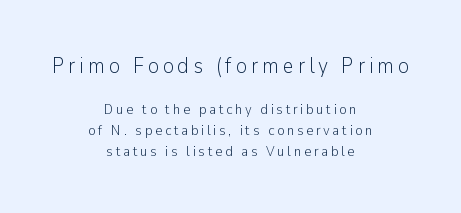
{"italic": "no", "bold": "no", "underline": "no", "align": "center", "line_spacing": "normal", "line_spacing_ratio": 1.5, "larger_block": "first", "size_ratio": 1.5, "glyph_px": 21}
